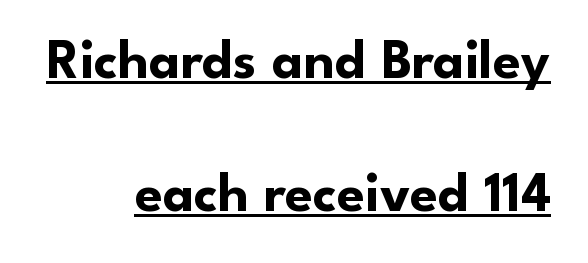
{"serif": "no", "italic": "no", "bold": "yes", "weight": "bold", "width": "normal", "stroke_contrast": "low", "x_height": "small", "monospaced": "no", "underline": "yes", "align": "right", "line_spacing": "loose", "line_spacing_ratio": 2.38, "letter_spacing": "normal", "letter_spacing_em": 0.0, "glyph_px": 56}
